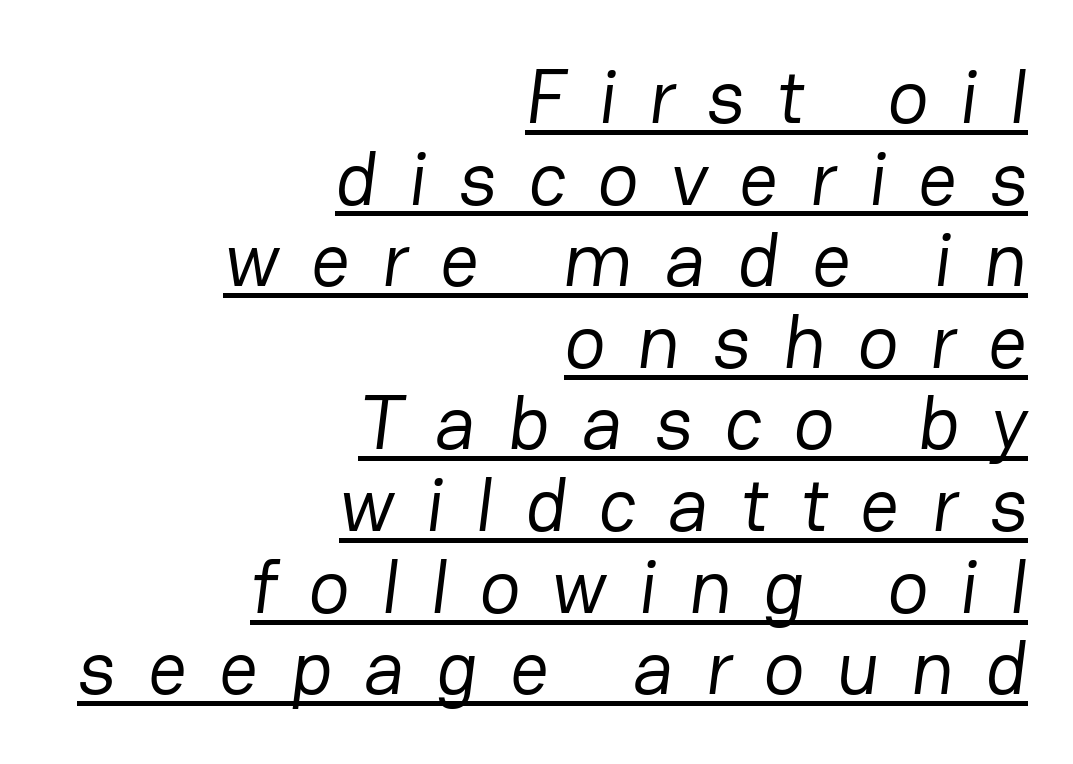
Q: Is the text bold? A: No.
Q: Is the typeface a serif or a sans-serif typeface? A: Sans-serif.
Q: Is the text underlined? A: Yes.
Q: How is the paragraph aligned? A: Right-aligned.
Q: Is the spacing between letters normal or unusually wide? A: Unusually wide.
Q: Is the spacing between lines tight, normal or loose? A: Tight.
Q: Width (condensed, normal, or wide)? A: Normal.
Q: Stroke contrast? A: Low.
Q: x-height? A: Medium.
Q: Monospaced? A: No.
